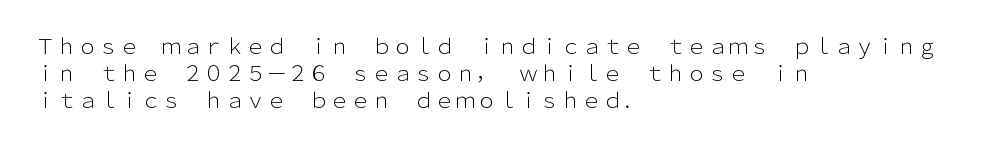
These lines keep a tight, regular rhythm from letter to letter. The rows are spaced the way most documents space them. Nothing heavy about these letters — not bold at all. A roman cut, with each character standing at attention. Check under the words: just untouched page. All the whitespace from short lines collects on the right.
